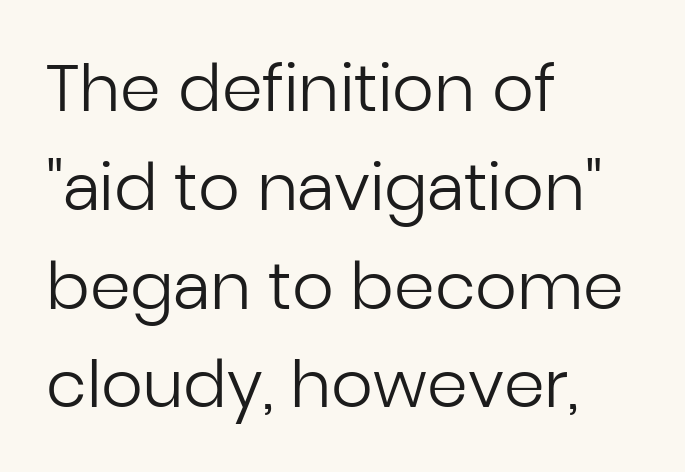
A typesetter would mark this as roman, not italic. This rendering features lettering with no underline. Regarding serifs, this sample does without them. The leading is moderate, giving the passage an even texture. Think of a printed novel: that variable character pitch is what you see here.
